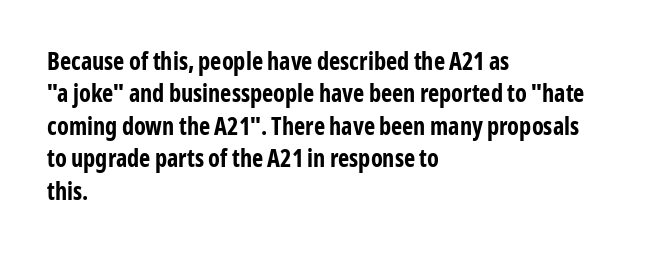
The image shows 24 px bold type, upright; set left-aligned, normal line spacing (1.35x), normal letter spacing, not underlined.
